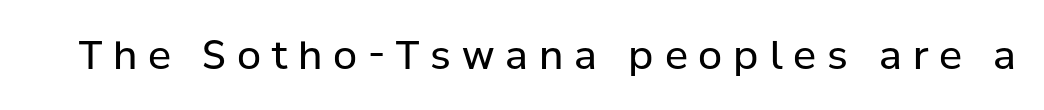
Q: Is the text bold? A: No.
Q: Is the text italic (slanted)? A: No, it is upright.
Q: Is the typeface a serif or a sans-serif typeface? A: Sans-serif.
Q: Is the text underlined? A: No.
Q: Is the spacing between letters normal or unusually wide? A: Unusually wide.
Q: Width (condensed, normal, or wide)? A: Normal.
Q: Stroke contrast? A: Low.
Q: x-height? A: Medium.
Q: Monospaced? A: No.
